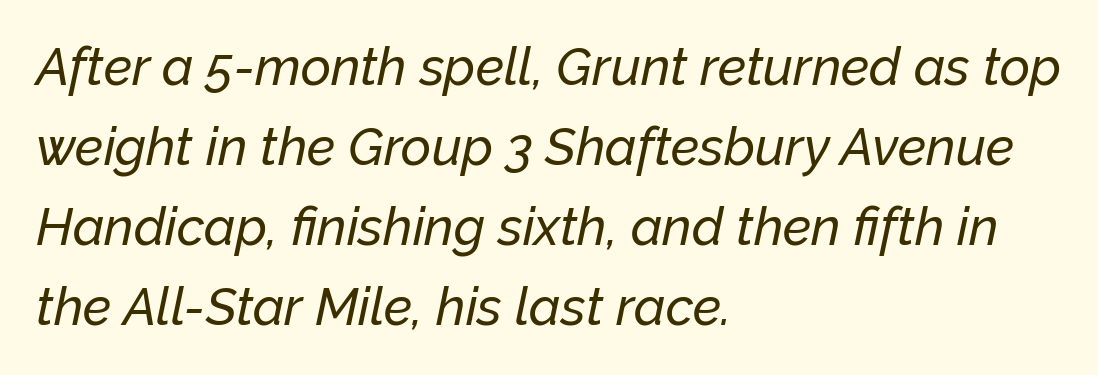
The image shows 52 px text type, italic (leaning right); set left-aligned, normal line spacing (1.54x), normal letter spacing, not underlined; low stroke contrast and a medium x-height.
